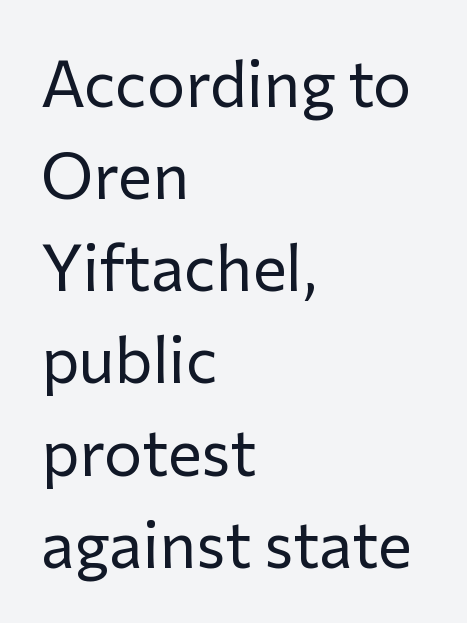
The compositor pushed each line to the left boundary. The horizontal fit of the characters is conventional and even. If you drew a line through each stem, it would be perfectly vertical. A typesetter would label this face a sans. Students, observe: this is what conventionally led text looks like.
